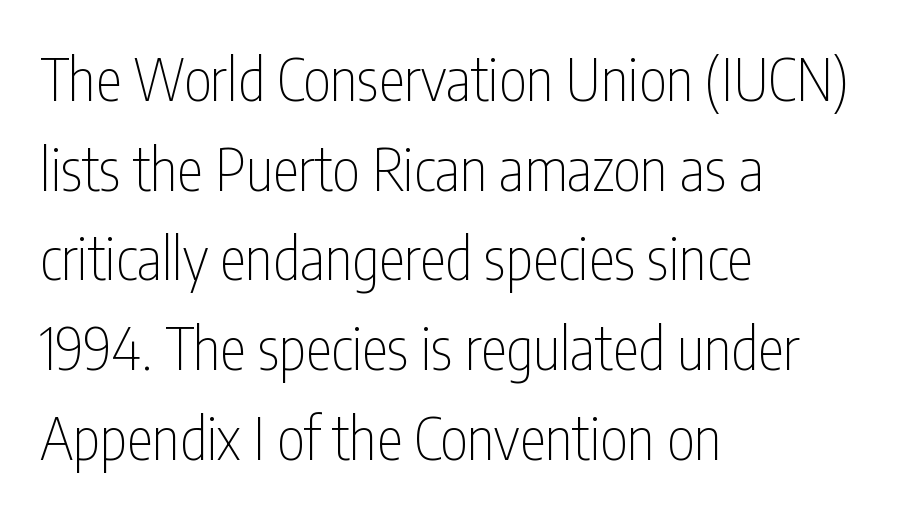
Q: Is the text bold? A: No.
Q: Is the text italic (slanted)? A: No, it is upright.
Q: Is the typeface a serif or a sans-serif typeface? A: Sans-serif.
Q: Is the text underlined? A: No.
Q: How is the paragraph aligned? A: Left-aligned.
Q: Is the spacing between letters normal or unusually wide? A: Normal.
Q: Is the spacing between lines tight, normal or loose? A: Normal.
Q: Width (condensed, normal, or wide)? A: Condensed.
Q: Stroke contrast? A: Low.
Q: x-height? A: Medium.
Q: Monospaced? A: No.
